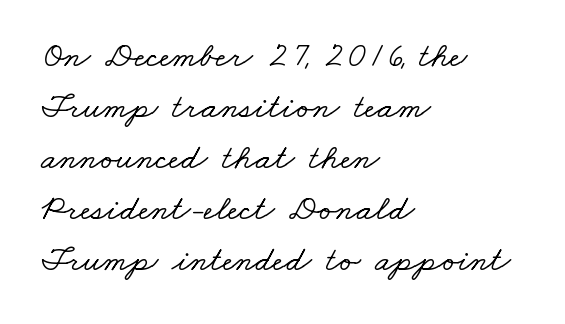
Q: Is the typeface a serif or a sans-serif typeface? A: Serif.
Q: Is the text underlined? A: No.
Q: How is the paragraph aligned? A: Left-aligned.
Q: Is the spacing between letters normal or unusually wide? A: Normal.
Q: Is the spacing between lines tight, normal or loose? A: Normal.
Q: Width (condensed, normal, or wide)? A: Wide.
Q: Stroke contrast? A: Low.
Q: x-height? A: Small.
Q: Monospaced? A: No.
